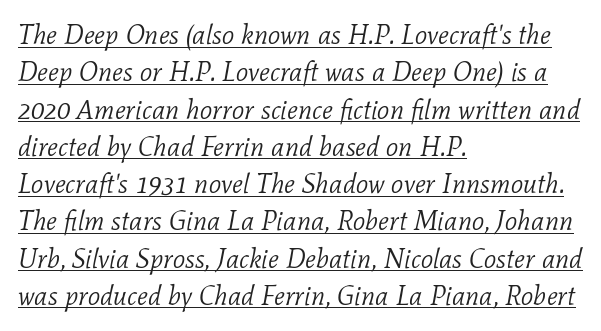
The image shows 27 px text type, italic (leaning right); set left-aligned, normal line spacing (1.38x), normal letter spacing, underlined.
